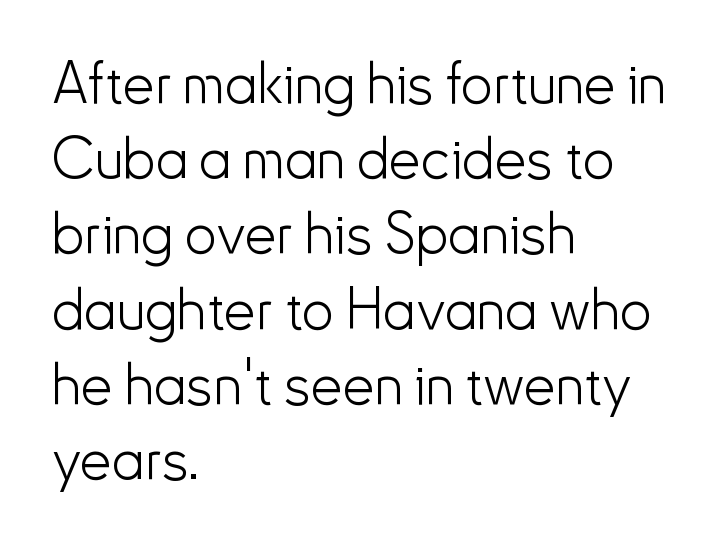
Q: Is the text bold? A: No.
Q: Is the text italic (slanted)? A: No, it is upright.
Q: Is the typeface a serif or a sans-serif typeface? A: Sans-serif.
Q: Is the text underlined? A: No.
Q: How is the paragraph aligned? A: Left-aligned.
Q: Is the spacing between letters normal or unusually wide? A: Normal.
Q: Is the spacing between lines tight, normal or loose? A: Normal.
Q: Width (condensed, normal, or wide)? A: Normal.
Q: Stroke contrast? A: Low.
Q: x-height? A: Small.
Q: Monospaced? A: No.
